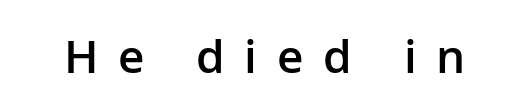
The image shows 46 px semibold sans-serif type, upright; set unusually wide letter spacing (+0.43 em), not underlined; low stroke contrast and a medium x-height.
